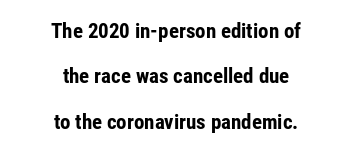
{"italic": "no", "bold": "yes", "underline": "no", "align": "center", "line_spacing": "loose", "line_spacing_ratio": 2.16, "letter_spacing": "normal", "letter_spacing_em": 0.0, "glyph_px": 21}
